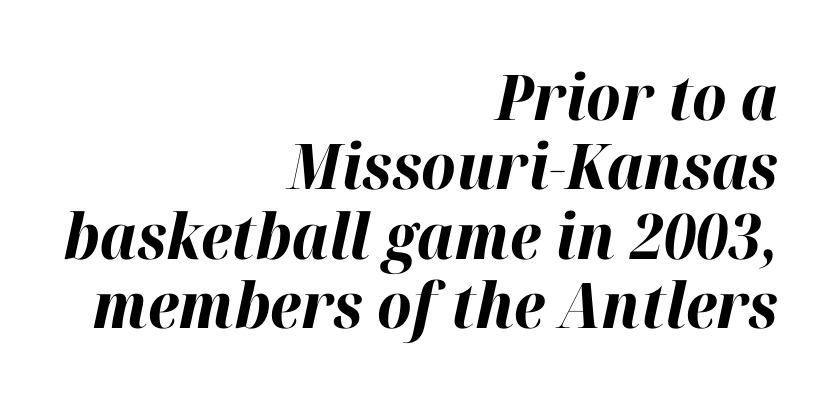
The ragged edge is on the left, which tells us the setting is flush right. Vertical spacing — tight. Looks like regular typesetting: each glyph gets only the width it needs. The letterforms sit shoulder to shoulder at normal distance. Anything drawn beneath the words? Only blank space.
